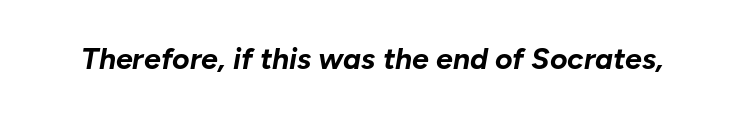
In terms of letterspacing, this is plain default setting. Check the space under the baseline: it is left empty. The passage shown is typed in a proportional face where columns would drift. This is oblique type, the kind used for emphasis or titles. Stroke thickness is high; the sample reads as a true bold.
